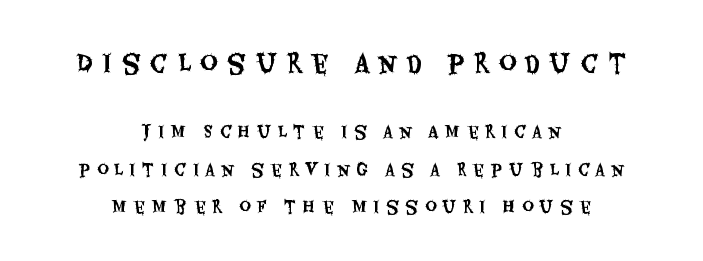
{"italic": "no", "underline": "no", "align": "center", "line_spacing": "loose", "line_spacing_ratio": 2.36, "letter_spacing": "wide", "letter_spacing_em": 0.41, "larger_block": "first", "size_ratio": 1.5, "glyph_px": 24}
